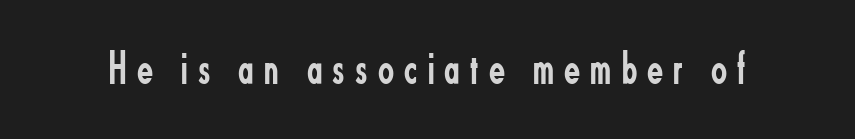
The image shows 47 px regular-weight, condensed sans-serif type, upright; set unusually wide letter spacing (+0.22 em), not underlined; low stroke contrast and a small x-height.
